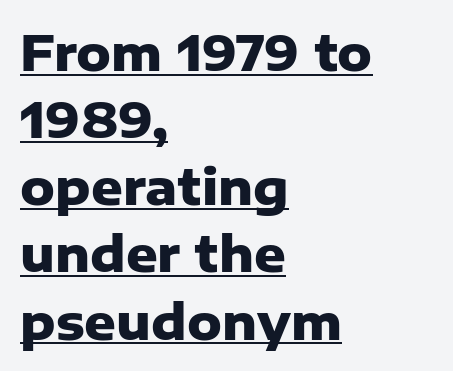
The glyphs in this specimen are sans serif. The letters stand straight up with perfectly vertical stems. Compared with typical paragraphs, the rows here are spaced about the same. You could not count columns in this text — the font is proportionally spaced. A rule runs beneath these lines of type. The letterforms sit shoulder to shoulder at normal distance.
